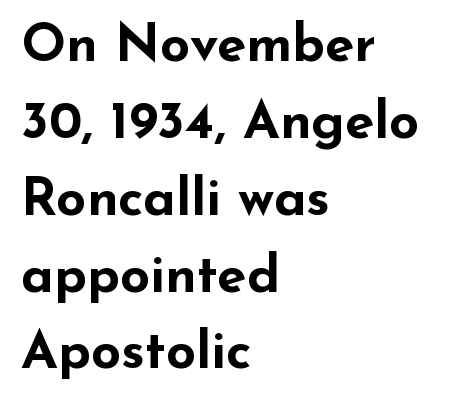
Q: Is the text bold? A: Yes.
Q: Is the text italic (slanted)? A: No, it is upright.
Q: Is the typeface a serif or a sans-serif typeface? A: Sans-serif.
Q: Is the text underlined? A: No.
Q: How is the paragraph aligned? A: Left-aligned.
Q: Is the spacing between letters normal or unusually wide? A: Normal.
Q: Is the spacing between lines tight, normal or loose? A: Normal.
Q: Width (condensed, normal, or wide)? A: Wide.
Q: Stroke contrast? A: Low.
Q: x-height? A: Small.
Q: Monospaced? A: No.
